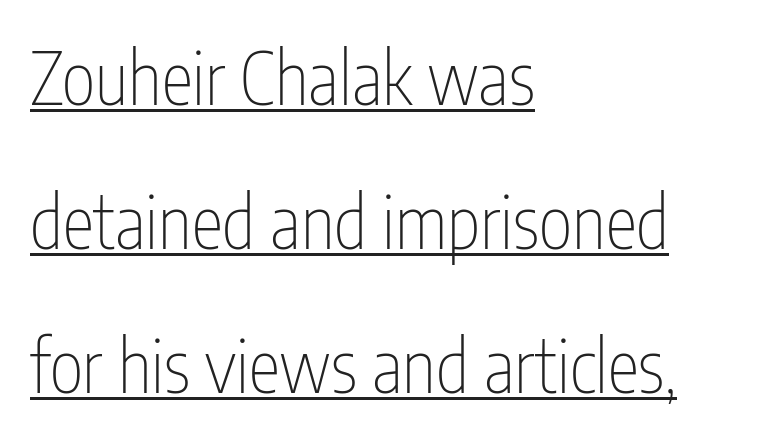
{"serif": "no", "italic": "no", "bold": "no", "weight": "thin", "width": "condensed", "stroke_contrast": "low", "x_height": "medium", "monospaced": "no", "underline": "yes", "align": "left", "line_spacing": "loose", "line_spacing_ratio": 2.0, "letter_spacing": "normal", "letter_spacing_em": 0.0, "glyph_px": 72}
